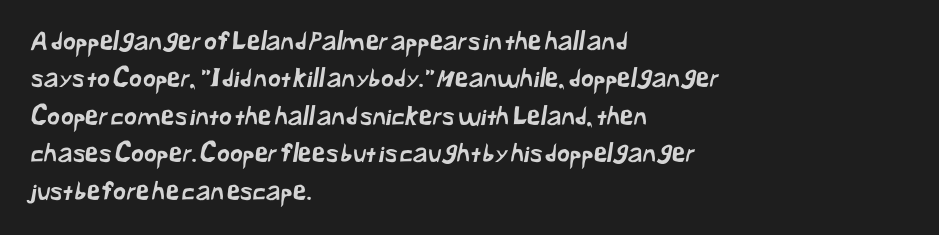
Q: Is the text underlined? A: No.
Q: How is the paragraph aligned? A: Left-aligned.
Q: Is the spacing between letters normal or unusually wide? A: Normal.
Q: Is the spacing between lines tight, normal or loose? A: Normal.
